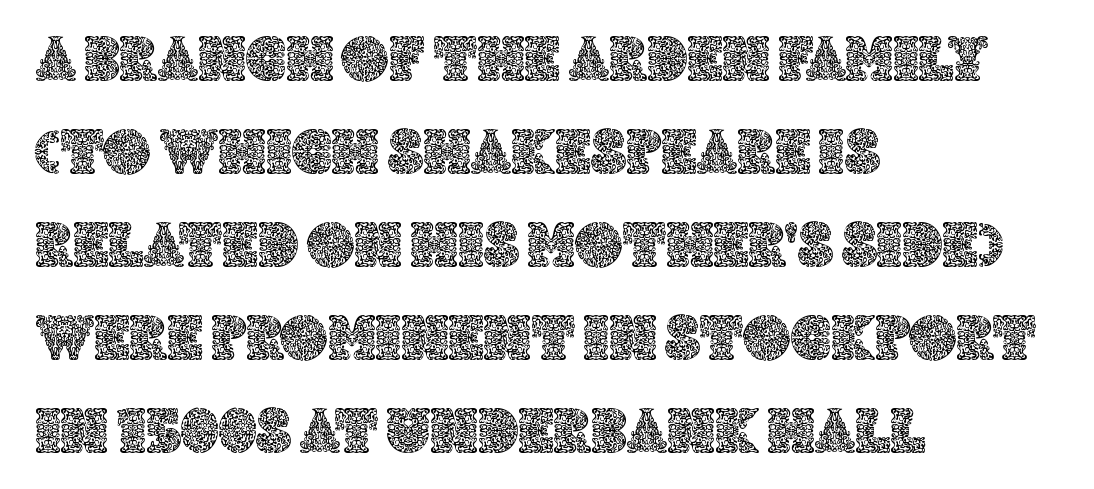
{"italic": "no", "width": "normal", "x_height": "large", "monospaced": "no", "underline": "no", "align": "left", "line_spacing": "normal", "line_spacing_ratio": 1.43, "letter_spacing": "normal", "letter_spacing_em": 0.0, "glyph_px": 65}
